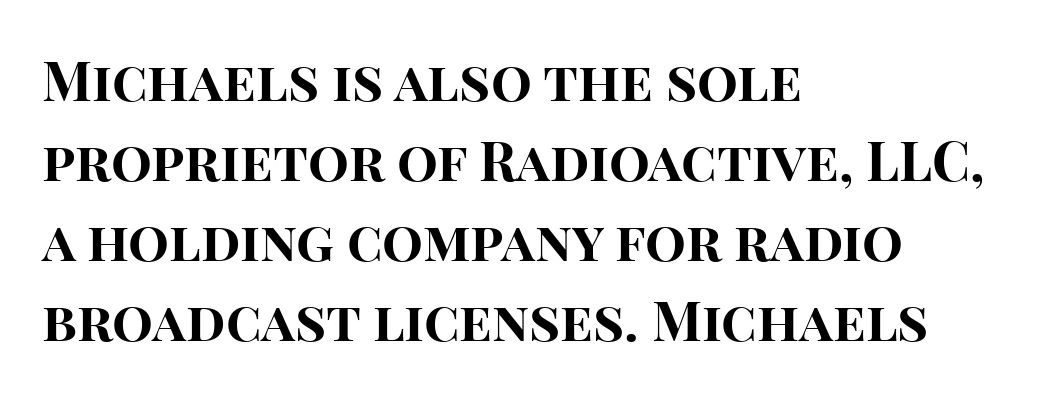
The text was rendered using a sans face with plain stroke endings. Line starts are locked; line ends wander. Just letters on the line, the space beneath them empty. Posture: upright roman. If you measured baseline to baseline, you'd find a middling distance. A typesetter would call this zero additional tracking.
